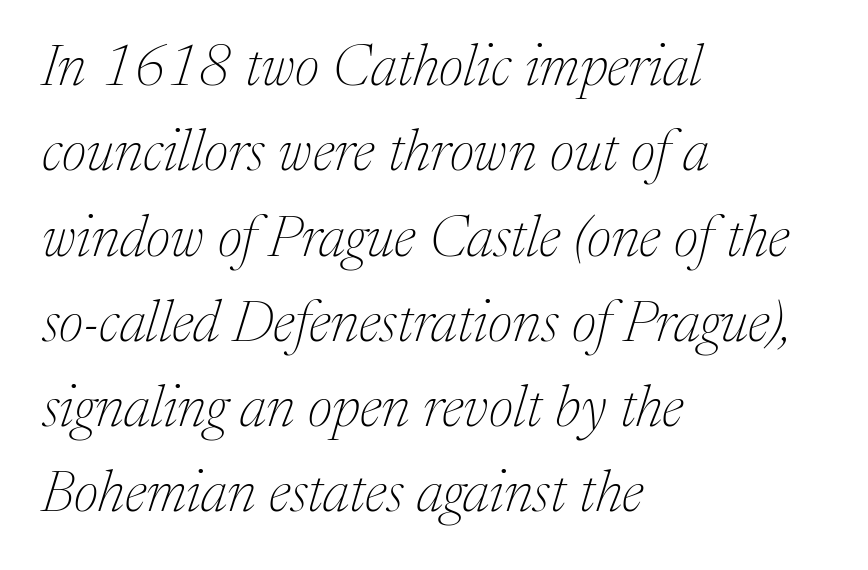
Q: Is the text bold? A: No.
Q: Is the text italic (slanted)? A: Yes, it leans right by about 17 degrees.
Q: Is the typeface a serif or a sans-serif typeface? A: Serif.
Q: Is the text underlined? A: No.
Q: How is the paragraph aligned? A: Left-aligned.
Q: Is the spacing between letters normal or unusually wide? A: Normal.
Q: Is the spacing between lines tight, normal or loose? A: Normal.
Q: Width (condensed, normal, or wide)? A: Normal.
Q: Stroke contrast? A: Medium.
Q: x-height? A: Medium.
Q: Monospaced? A: No.
